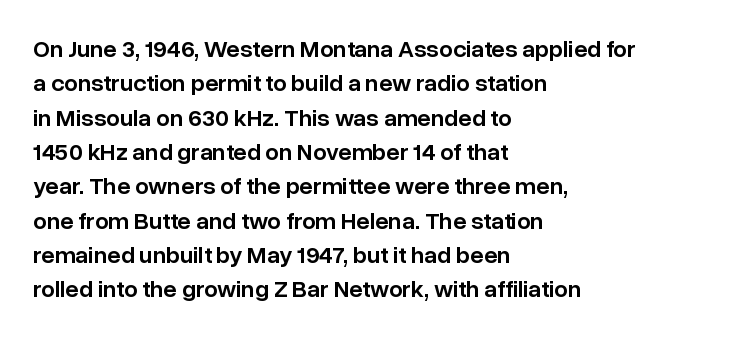
{"italic": "no", "bold": "semi", "underline": "no", "align": "left", "line_spacing": "normal", "line_spacing_ratio": 1.43, "letter_spacing": "normal", "letter_spacing_em": 0.0, "glyph_px": 24}
